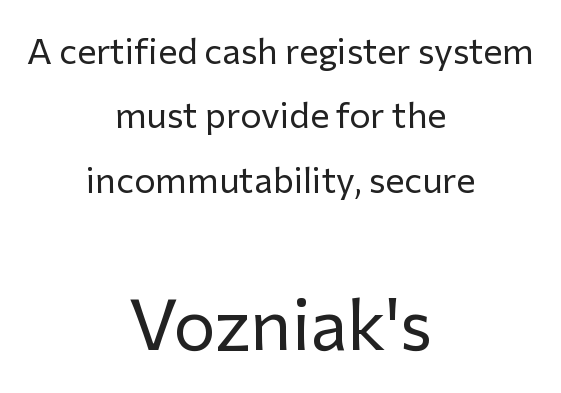
The image shows 71 px regular-weight sans-serif type, upright; set centered, line spacing 1.79x, normal letter spacing, not underlined; the second (bottom) block is 1.97x larger; low stroke contrast and a medium x-height.
